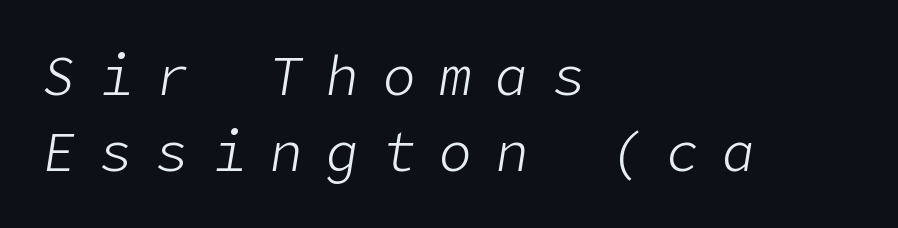
{"italic": "yes", "lean": "right", "slant_degrees": 9, "bold": "no", "weight": "light", "width": "normal", "stroke_contrast": "low", "x_height": "medium", "underline": "no", "align": "left", "line_spacing": "normal", "line_spacing_ratio": 1.39, "letter_spacing": "wide", "letter_spacing_em": 0.43, "glyph_px": 55}
